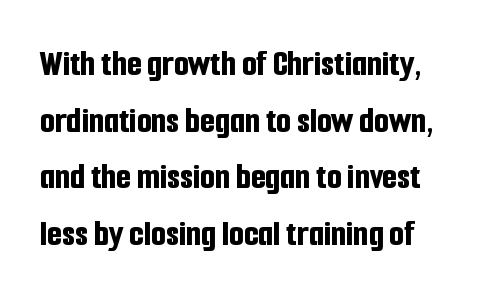
What stands out about the letter spacing? Nothing — it is the standard amount. Spacing verdict: proportional, widths tailored to each character. Each letter's strokes conclude bluntly, with no projecting serifs. The space directly below the letters is spotless.
